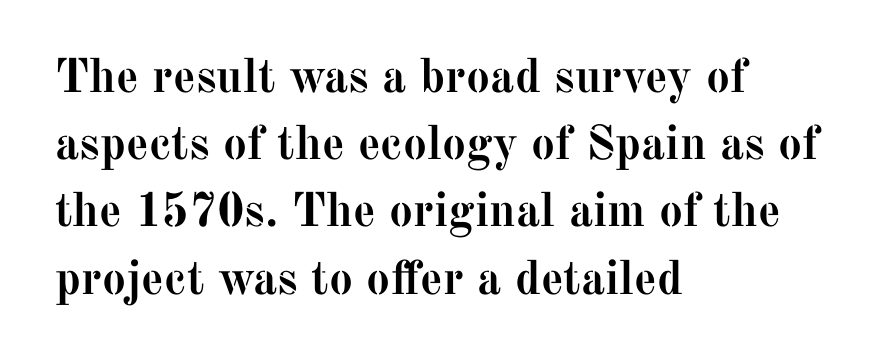
The lettering holds an erect, upright posture throughout. Line starts are locked; line ends wander. Vertical spacing — default. These lines are rendered in a variable-pitch font.
